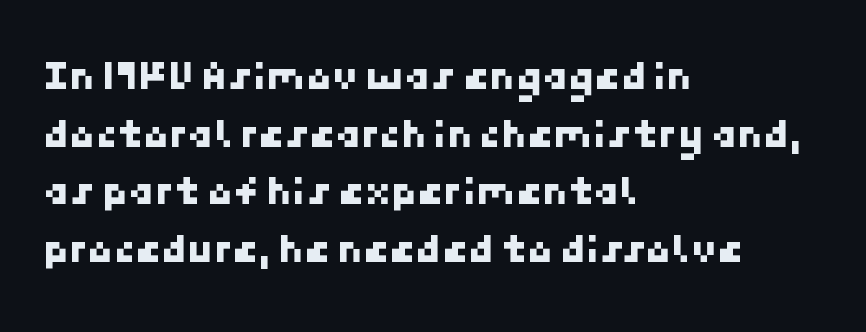
The image shows 42 px sans-serif type; set left-aligned, normal line spacing (1.37x), normal letter spacing, not underlined; low stroke contrast and a medium x-height.
